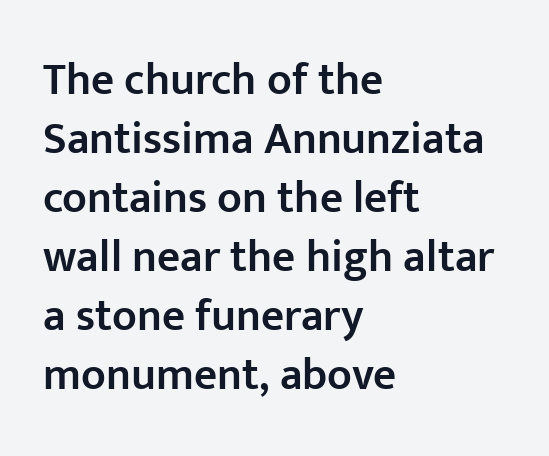
{"serif": "no", "italic": "no", "bold": "semi", "weight": "semibold", "width": "normal", "stroke_contrast": "low", "x_height": "medium", "monospaced": "no", "underline": "no", "align": "left", "line_spacing": "normal", "line_spacing_ratio": 1.31, "letter_spacing": "normal", "letter_spacing_em": 0.0, "glyph_px": 45}
